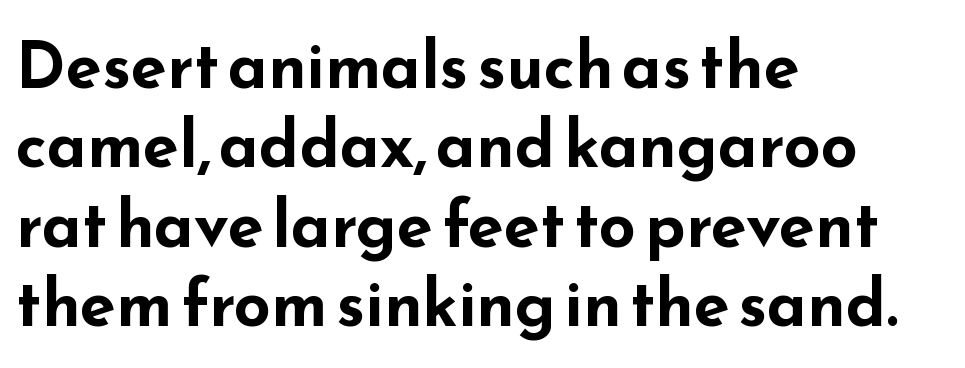
The image shows 65 px bold, wide sans-serif type, upright; set left-aligned, line spacing 1.22x, normal letter spacing, not underlined; low stroke contrast and a small x-height.
